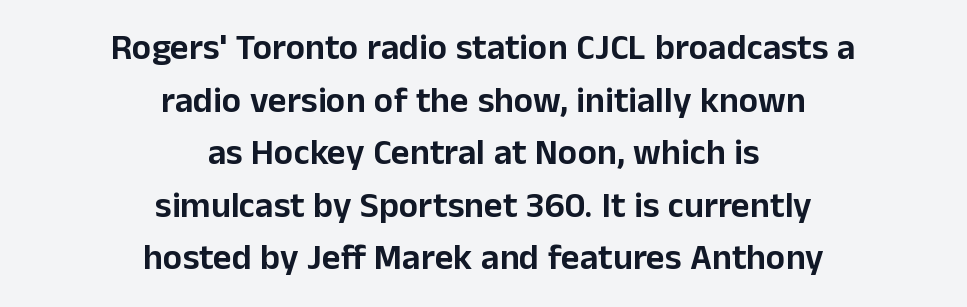
The image shows 36 px sans-serif type, upright; set centered, normal line spacing (1.46x), normal letter spacing, not underlined; low stroke contrast and a medium x-height.
